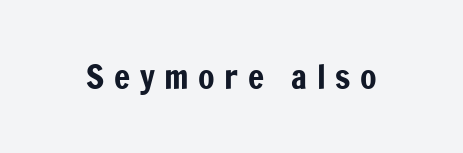
Quick note: not italic, upright. Do the characters align in a grid? No, the font is proportional. A sans-serif font was chosen for this passage. Type without underlining.
